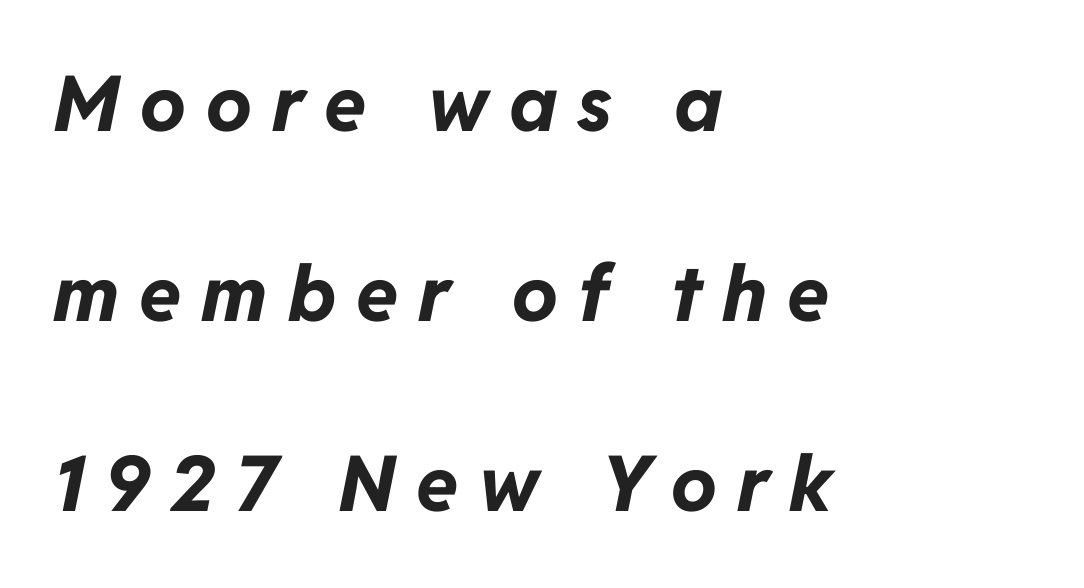
{"italic": "yes", "lean": "right", "slant_degrees": 11, "bold": "yes", "weight": "bold", "width": "normal", "stroke_contrast": "low", "x_height": "medium", "monospaced": "no", "underline": "no", "align": "left", "line_spacing": "loose", "line_spacing_ratio": 2.47, "letter_spacing": "wide", "letter_spacing_em": 0.26, "glyph_px": 77}
